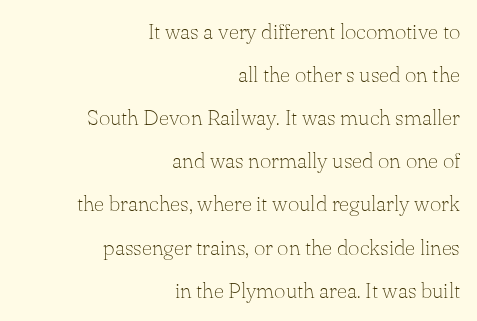
The image shows 22 px text type, upright; set right-aligned, loose line spacing (1.96x), normal letter spacing, not underlined.
